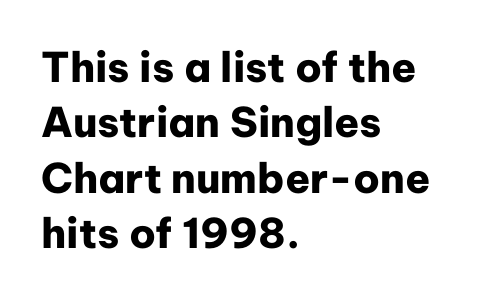
The image shows 41 px heavy sans-serif type, upright; set left-aligned, normal line spacing (1.35x), normal letter spacing, not underlined; low stroke contrast and a medium x-height.
